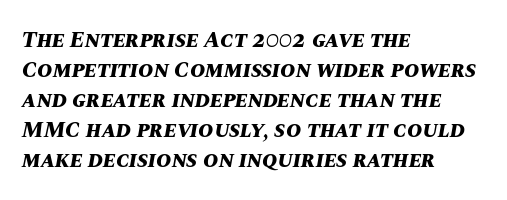
{"italic": "yes", "lean": "right", "slant_degrees": 10, "bold": "yes", "underline": "no", "align": "left", "line_spacing": "normal", "line_spacing_ratio": 1.3, "letter_spacing": "normal", "letter_spacing_em": 0.0, "glyph_px": 23}
